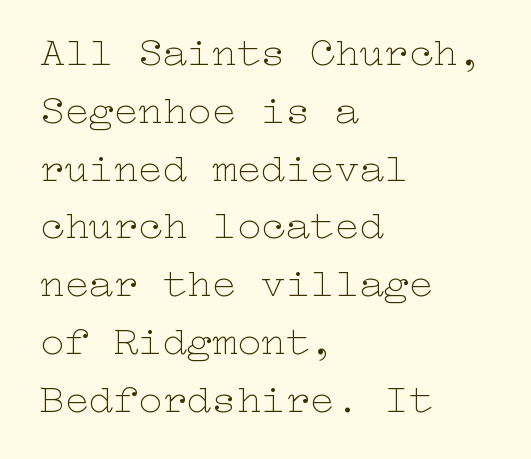
In terms of leading, this rendering sits right in the middle. Caption: standard tracking, unaltered. Caption: face not bold, strokes unweighted. The strip under each line holds only bare page. Horizontally, the lines are justified to the leading edge only.
